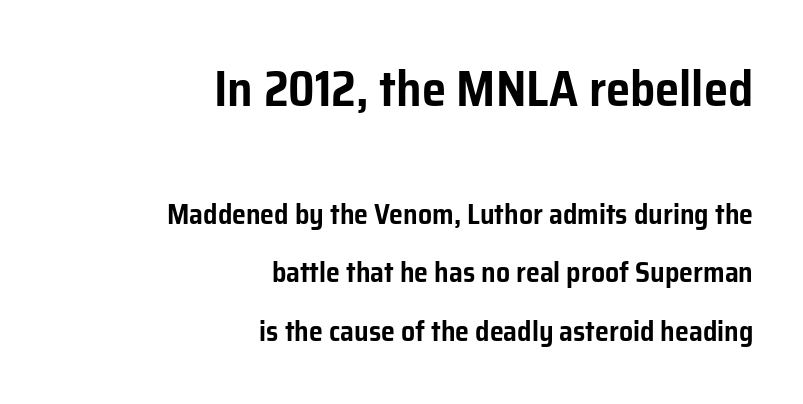
Line ends are locked; line starts wander. Block one is the big one; block two sits smaller underneath. You could not count columns in this text — the font is proportionally spaced. Line spacing here is loose.
